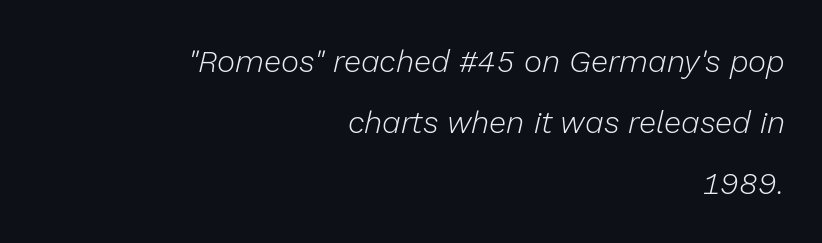
{"italic": "yes", "lean": "right", "slant_degrees": 13, "bold": "no", "weight": "light", "width": "normal", "stroke_contrast": "low", "x_height": "medium", "monospaced": "no", "underline": "no", "align": "right", "line_spacing": "loose", "line_spacing_ratio": 1.97, "letter_spacing": "normal", "letter_spacing_em": 0.0, "glyph_px": 31}
